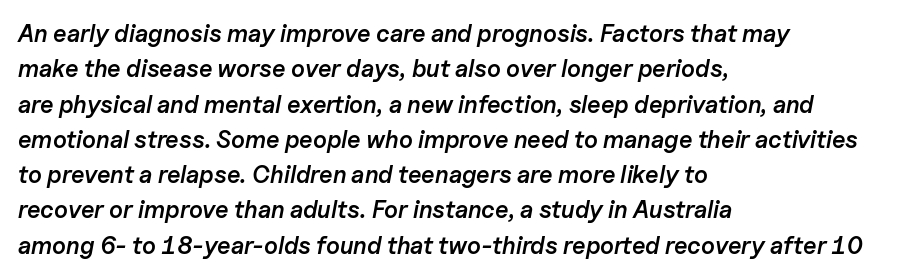
Italic? Definitely — the glyphs are oblique. Spacing between characters is what you'd get straight out of the box. The foot of each line stays bare and open. Normally led — the rows are evenly, conventionally spaced. Each glyph is drawn with semibold strokes, heavier than normal yet not fully bold. All the whitespace from short lines collects on the right.
